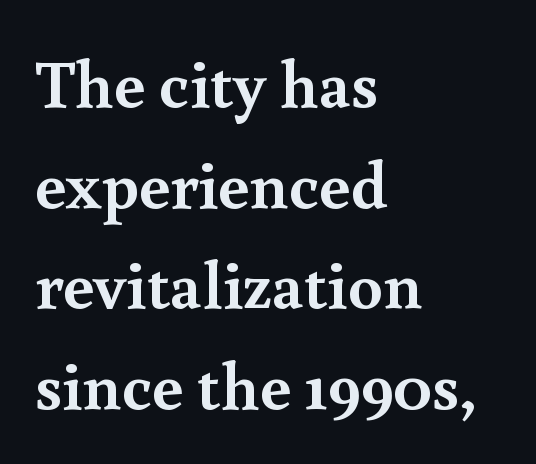
Q: Is the text bold? A: Yes.
Q: Is the text italic (slanted)? A: No, it is upright.
Q: Is the typeface a serif or a sans-serif typeface? A: Serif.
Q: Is the text underlined? A: No.
Q: How is the paragraph aligned? A: Left-aligned.
Q: Is the spacing between letters normal or unusually wide? A: Normal.
Q: Is the spacing between lines tight, normal or loose? A: Normal.
Q: Width (condensed, normal, or wide)? A: Normal.
Q: x-height? A: Small.
Q: Monospaced? A: No.
